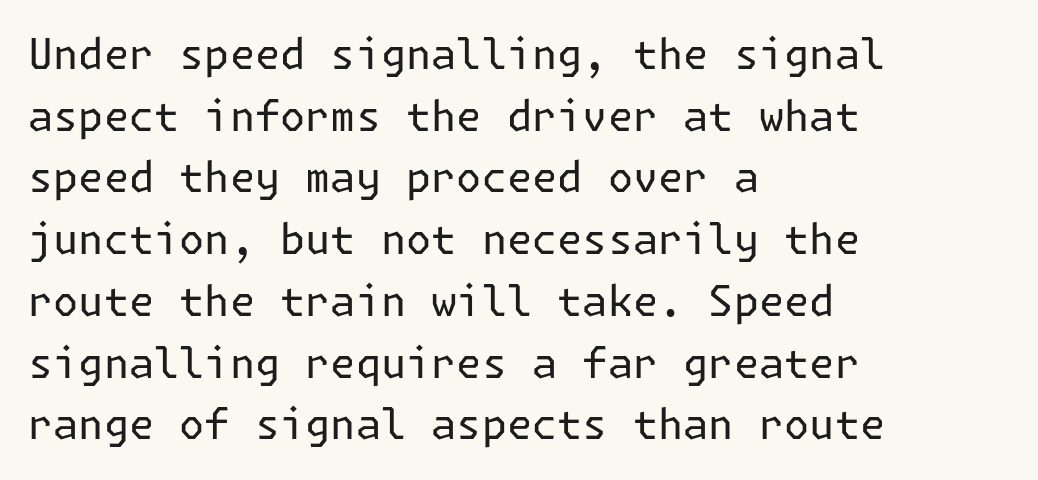
Q: Is the text bold? A: No.
Q: Is the text italic (slanted)? A: No, it is upright.
Q: Is the typeface a serif or a sans-serif typeface? A: Sans-serif.
Q: Is the text underlined? A: No.
Q: How is the paragraph aligned? A: Left-aligned.
Q: Is the spacing between letters normal or unusually wide? A: Normal.
Q: Is the spacing between lines tight, normal or loose? A: Normal.
Q: Width (condensed, normal, or wide)? A: Normal.
Q: Stroke contrast? A: Low.
Q: x-height? A: Medium.
